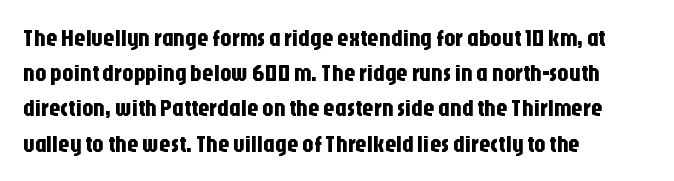
Q: Is the text italic (slanted)? A: No, it is upright.
Q: Is the text underlined? A: No.
Q: How is the paragraph aligned? A: Left-aligned.
Q: Is the spacing between letters normal or unusually wide? A: Normal.
Q: Is the spacing between lines tight, normal or loose? A: Normal.
